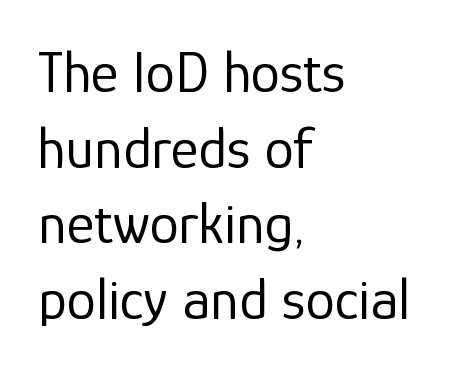
Q: Is the text bold? A: No.
Q: Is the text italic (slanted)? A: No, it is upright.
Q: Is the typeface a serif or a sans-serif typeface? A: Sans-serif.
Q: Is the text underlined? A: No.
Q: How is the paragraph aligned? A: Left-aligned.
Q: Is the spacing between letters normal or unusually wide? A: Normal.
Q: Is the spacing between lines tight, normal or loose? A: Normal.
Q: Width (condensed, normal, or wide)? A: Normal.
Q: Stroke contrast? A: Low.
Q: x-height? A: Medium.
Q: Monospaced? A: No.
